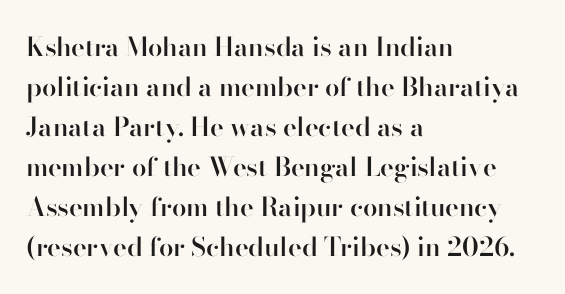
Q: Is the text bold? A: Semi-bold.
Q: Is the text italic (slanted)? A: No, it is upright.
Q: Is the text underlined? A: No.
Q: How is the paragraph aligned? A: Left-aligned.
Q: Is the spacing between letters normal or unusually wide? A: Normal.
Q: Is the spacing between lines tight, normal or loose? A: Normal.
